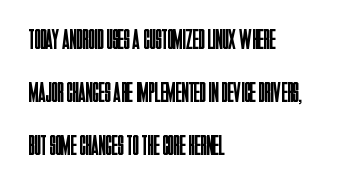
Q: Is the text bold? A: No.
Q: Is the text italic (slanted)? A: No, it is upright.
Q: Is the typeface a serif or a sans-serif typeface? A: Sans-serif.
Q: Is the text underlined? A: No.
Q: How is the paragraph aligned? A: Left-aligned.
Q: Is the spacing between letters normal or unusually wide? A: Normal.
Q: Is the spacing between lines tight, normal or loose? A: Loose.
Q: Width (condensed, normal, or wide)? A: Condensed.
Q: Stroke contrast? A: Low.
Q: x-height? A: Large.
Q: Monospaced? A: No.
